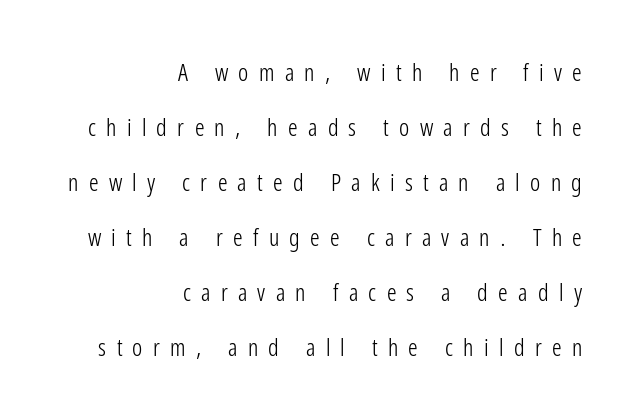
Rule under the text: the space is simply empty. Loosely led — the rows are spread out. Observe the wide spacing: letters keep a clear distance from each other. These glyphs show unthickened strokes, regular width or finer. This sample uses an upright cut, with every glyph sitting square on the baseline. The rag falls on the left side of this text block.
